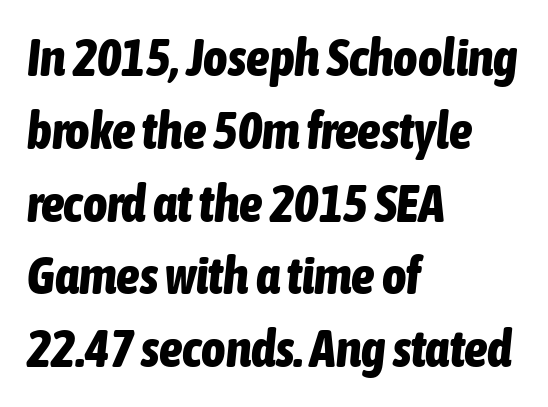
The passage shown is not underscored anywhere. Whoever set this chose a conventional vertical rhythm. Short and long lines alike share a common starting point at left. The rendering applies a slant to the glyphs. No extra tracking has been applied to these lines. Set as a true bold cut, around the 700 mark.
